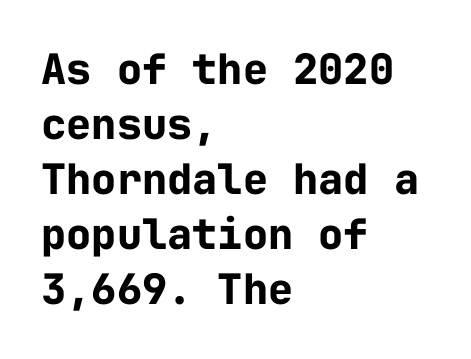
The font family rendered here belongs to the sans-serif group. The typesetter chose a ragged-right arrangement here. Ascenders rise straight up at ninety degrees. On the weight axis this lands at bold, roughly 700. Descenders hang freely into open space. Monospaced: the letters line up in strict vertical columns.
